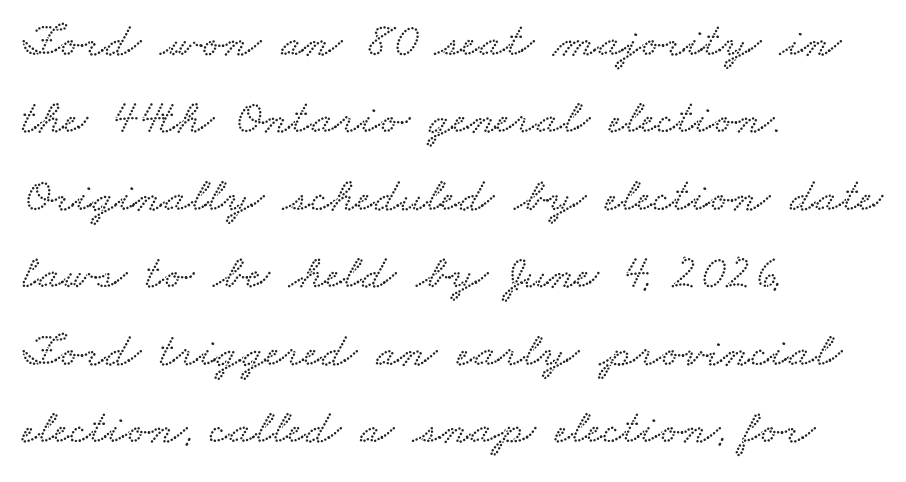
{"width": "wide", "stroke_contrast": "low", "x_height": "small", "monospaced": "no", "underline": "no", "align": "left", "line_spacing": "normal", "line_spacing_ratio": 1.58, "letter_spacing": "normal", "letter_spacing_em": 0.0, "glyph_px": 49}
